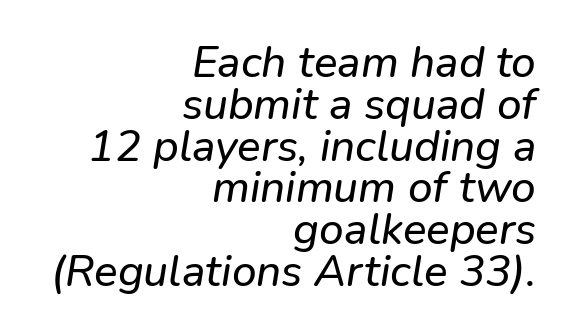
You could not count columns in this text — the font is proportionally spaced. Glance below the letters and you will spot only blank space. In CSS terms this would be text-align: right. The lines are packed closely together with very little leading. The line texture is even and compact thanks to regular tracking.
